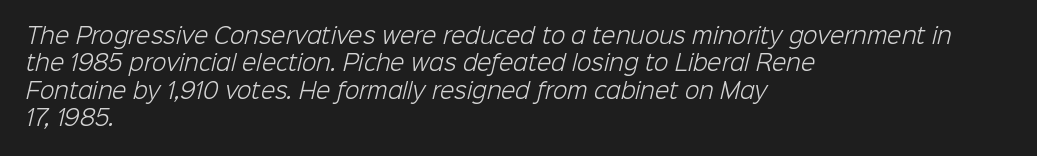
Q: Is the text bold? A: No.
Q: Is the text underlined? A: No.
Q: How is the paragraph aligned? A: Left-aligned.
Q: Is the spacing between letters normal or unusually wide? A: Normal.
Q: Is the spacing between lines tight, normal or loose? A: Normal.
